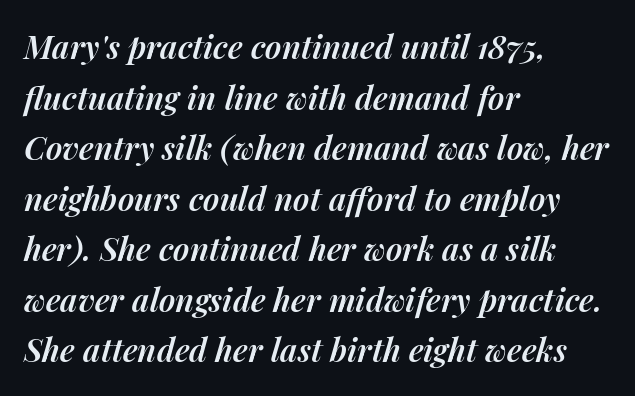
{"italic": "yes", "lean": "right", "slant_degrees": 14, "bold": "semi", "weight": "semibold", "width": "normal", "stroke_contrast": "medium", "x_height": "medium", "monospaced": "no", "underline": "no", "align": "left", "line_spacing": "normal", "line_spacing_ratio": 1.58, "letter_spacing": "normal", "letter_spacing_em": 0.0, "glyph_px": 32}
